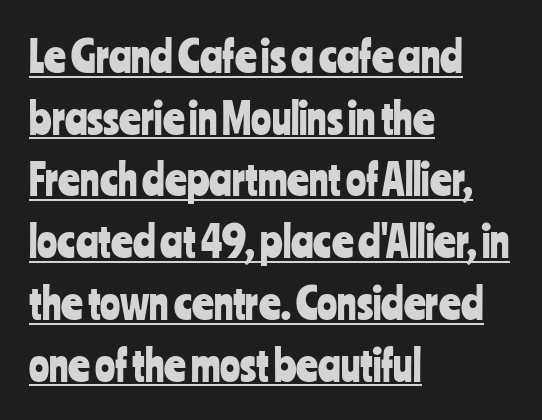
{"serif": "no", "italic": "no", "width": "condensed", "stroke_contrast": "low", "x_height": "medium", "monospaced": "no", "underline": "yes", "align": "left", "line_spacing": "normal", "line_spacing_ratio": 1.47, "letter_spacing": "normal", "letter_spacing_em": 0.0, "glyph_px": 42}
